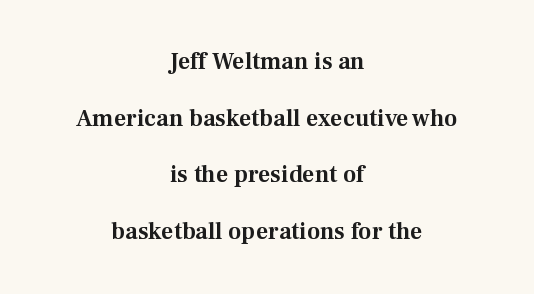
{"italic": "no", "underline": "no", "align": "center", "line_spacing": "loose", "line_spacing_ratio": 2.36, "letter_spacing": "normal", "letter_spacing_em": 0.0, "glyph_px": 24}
